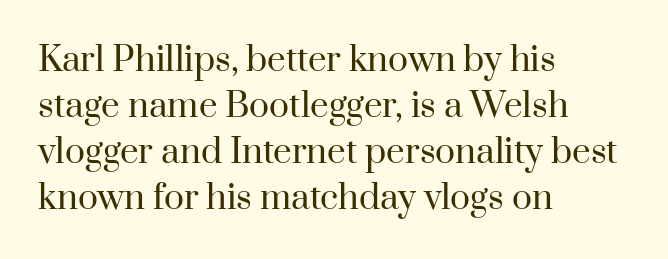
Q: Is the text bold? A: No.
Q: Is the text italic (slanted)? A: No, it is upright.
Q: Is the typeface a serif or a sans-serif typeface? A: Serif.
Q: Is the text underlined? A: No.
Q: How is the paragraph aligned? A: Left-aligned.
Q: Is the spacing between letters normal or unusually wide? A: Normal.
Q: Is the spacing between lines tight, normal or loose? A: Normal.
Q: Width (condensed, normal, or wide)? A: Normal.
Q: Stroke contrast? A: High.
Q: x-height? A: Small.
Q: Monospaced? A: No.
